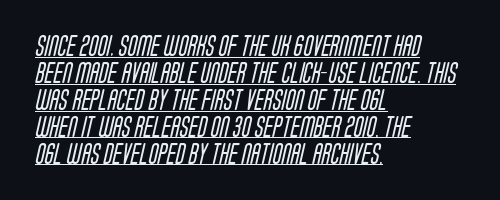
{"bold": "no", "underline": "yes", "align": "left", "line_spacing": "normal", "line_spacing_ratio": 1.28, "letter_spacing": "normal", "letter_spacing_em": 0.0, "glyph_px": 21}
